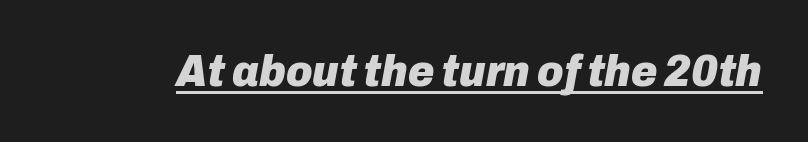
Students, observe the line beneath the letters — that is underlining. Each word holds together tightly as a unit, with standard inter-letter gaps. The face used here is proportionally spaced, like ordinary book or web type. The face used here has the dense, thick strokes of a bold. Designer's note — italics engaged.
